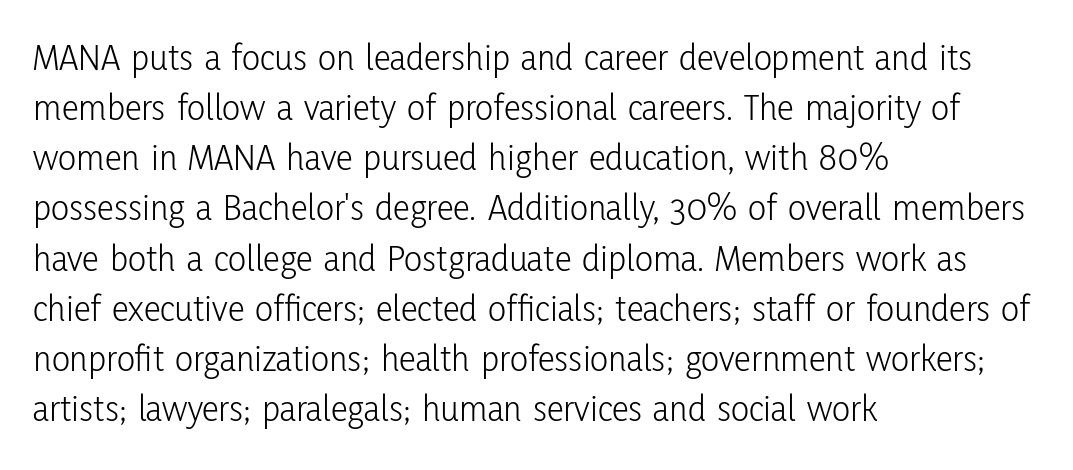
{"serif": "no", "italic": "no", "bold": "no", "weight": "light", "width": "condensed", "stroke_contrast": "low", "x_height": "medium", "monospaced": "no", "underline": "no", "align": "left", "line_spacing": "normal", "line_spacing_ratio": 1.32, "letter_spacing": "normal", "letter_spacing_em": 0.0, "glyph_px": 38}
